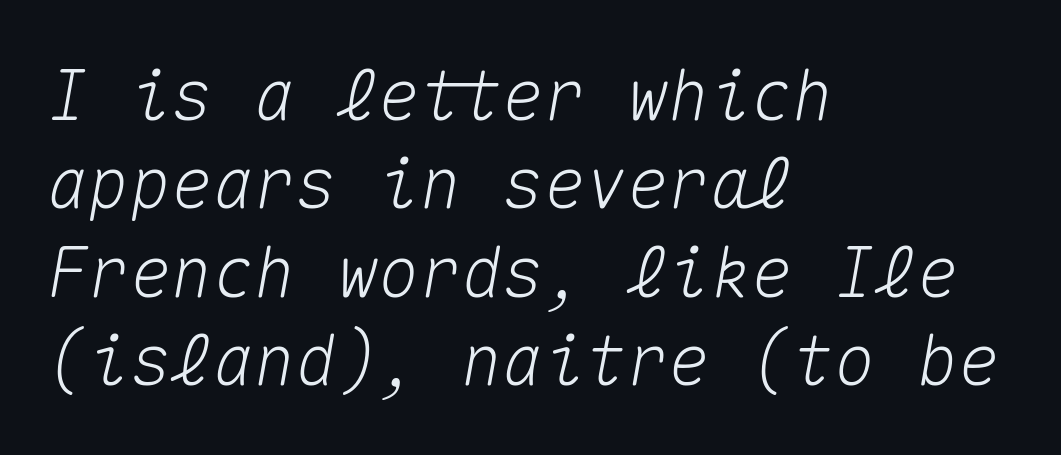
{"italic": "yes", "lean": "right", "slant_degrees": 10, "width": "normal", "stroke_contrast": "medium", "x_height": "medium", "monospaced": "yes", "underline": "no", "align": "left", "line_spacing": "normal", "line_spacing_ratio": 1.28, "letter_spacing": "normal", "letter_spacing_em": 0.0, "glyph_px": 69}
